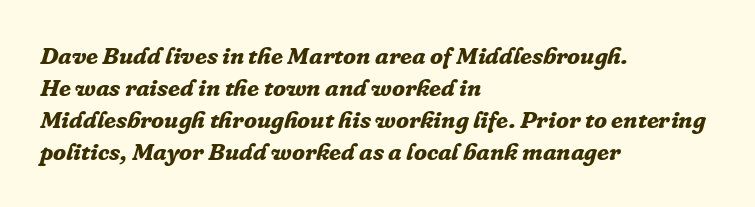
{"italic": "yes", "lean": "right", "slant_degrees": 16, "bold": "yes", "underline": "no", "align": "left", "line_spacing": "normal", "line_spacing_ratio": 1.33, "letter_spacing": "normal", "letter_spacing_em": 0.0, "glyph_px": 24}
